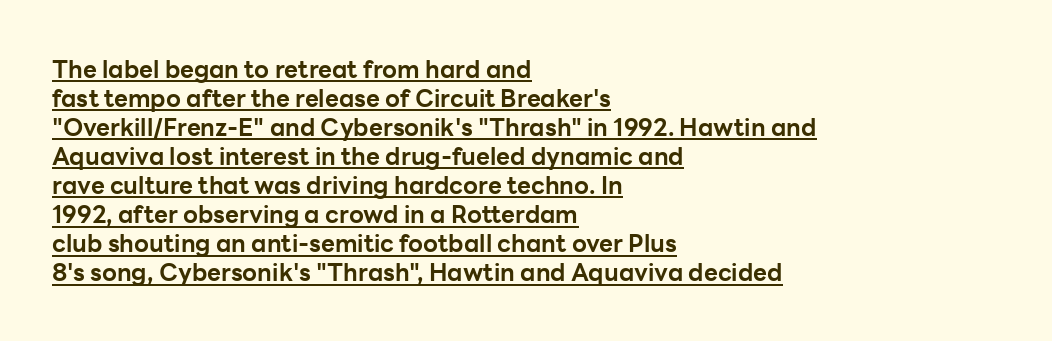
Q: Is the text bold? A: Yes.
Q: Is the text italic (slanted)? A: No, it is upright.
Q: Is the text underlined? A: Yes.
Q: How is the paragraph aligned? A: Left-aligned.
Q: Is the spacing between letters normal or unusually wide? A: Normal.
